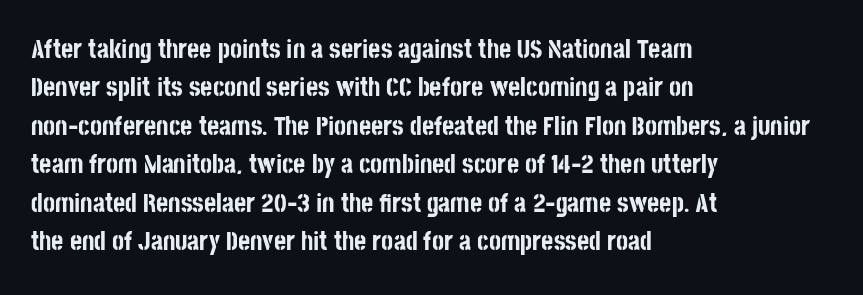
A typesetter would mark this as roman, not italic. Rule under the text: the space is simply empty. Layout note: lines flush left. The designer left line spacing at the default. What weight is shown? A full bold with thick strokes. This sample uses plain, unmodified letter spacing.
